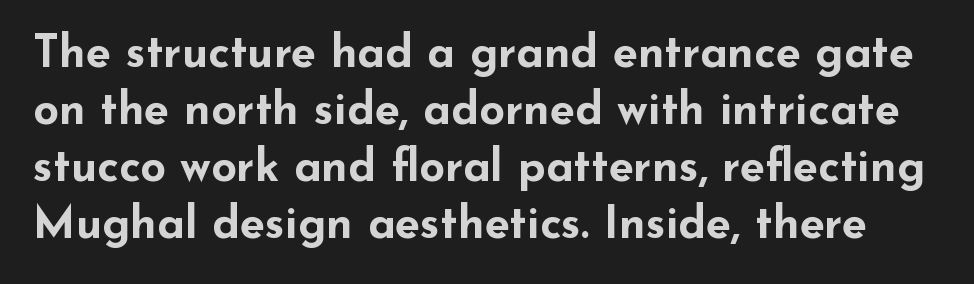
{"serif": "no", "italic": "no", "bold": "yes", "weight": "bold", "width": "wide", "stroke_contrast": "low", "x_height": "small", "monospaced": "no", "underline": "no", "line_spacing": "normal", "line_spacing_ratio": 1.27, "letter_spacing": "normal", "letter_spacing_em": 0.0, "glyph_px": 45}
